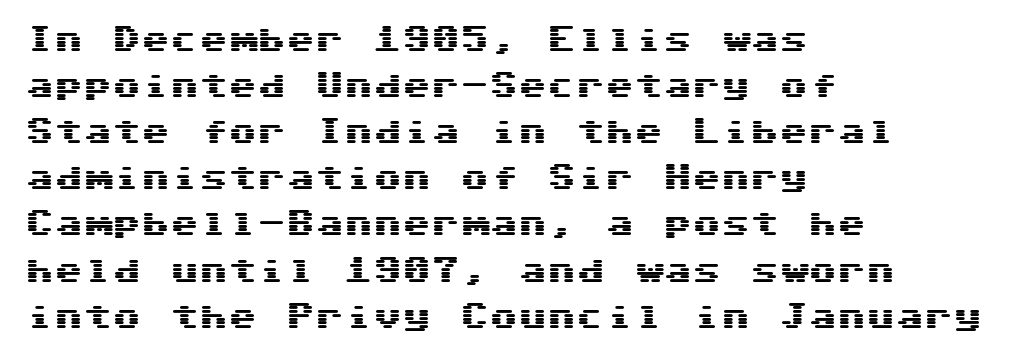
Q: Is the text italic (slanted)? A: No, it is upright.
Q: Is the typeface a serif or a sans-serif typeface? A: Sans-serif.
Q: Is the text underlined? A: No.
Q: How is the paragraph aligned? A: Left-aligned.
Q: Is the spacing between letters normal or unusually wide? A: Normal.
Q: Is the spacing between lines tight, normal or loose? A: Normal.
Q: Width (condensed, normal, or wide)? A: Wide.
Q: Stroke contrast? A: Medium.
Q: x-height? A: Medium.
Q: Monospaced? A: Yes.
